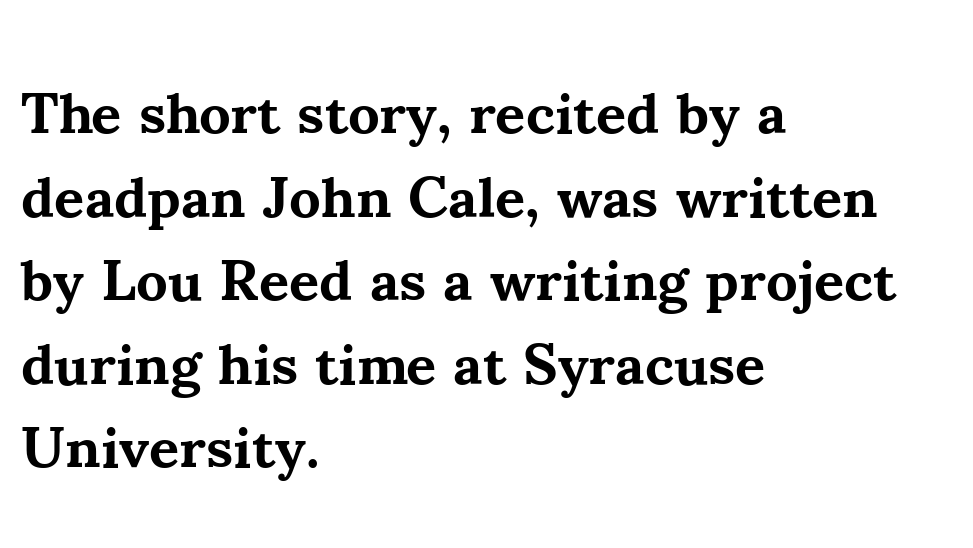
It's the straight-up-and-down kind of type. Inter-character spacing is left at the font's built-in metrics. Students, observe: this is what conventionally led text looks like. Each letter's strokes conclude with small projecting serifs.
